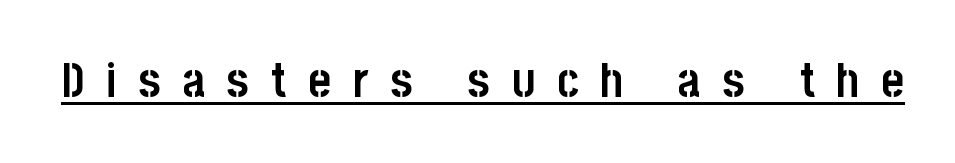
The font is running at its bold setting. Tracking value appears strongly positive — letters spread wide. The letters stand straight up with perfectly vertical stems. The text was rendered using a sans face with plain stroke endings. Descenders here cross a horizontal rule under the line. A typesetter would call this proportional, since set widths differ per character.
